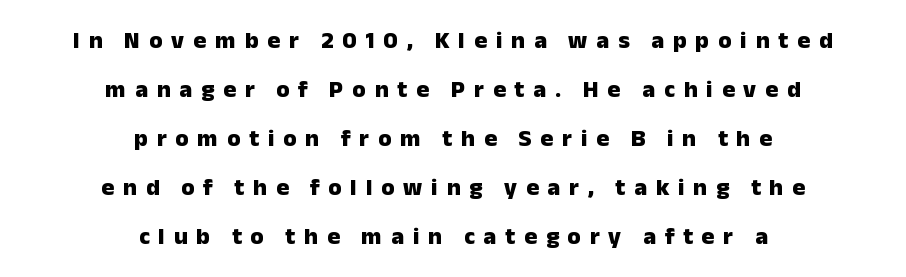
{"italic": "no", "bold": "yes", "underline": "no", "align": "center", "line_spacing": "loose", "line_spacing_ratio": 2.04, "letter_spacing": "wide", "letter_spacing_em": 0.37, "glyph_px": 24}
